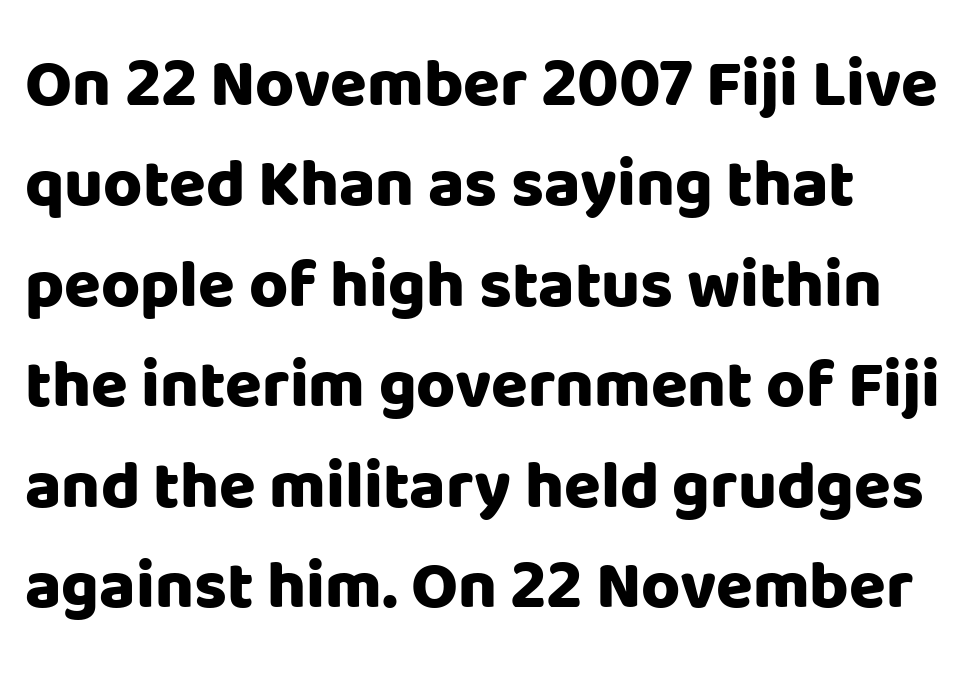
The image shows 67 px heavy sans-serif type, upright; set normal line spacing (1.5x), normal letter spacing, not underlined; low stroke contrast and a large x-height.
